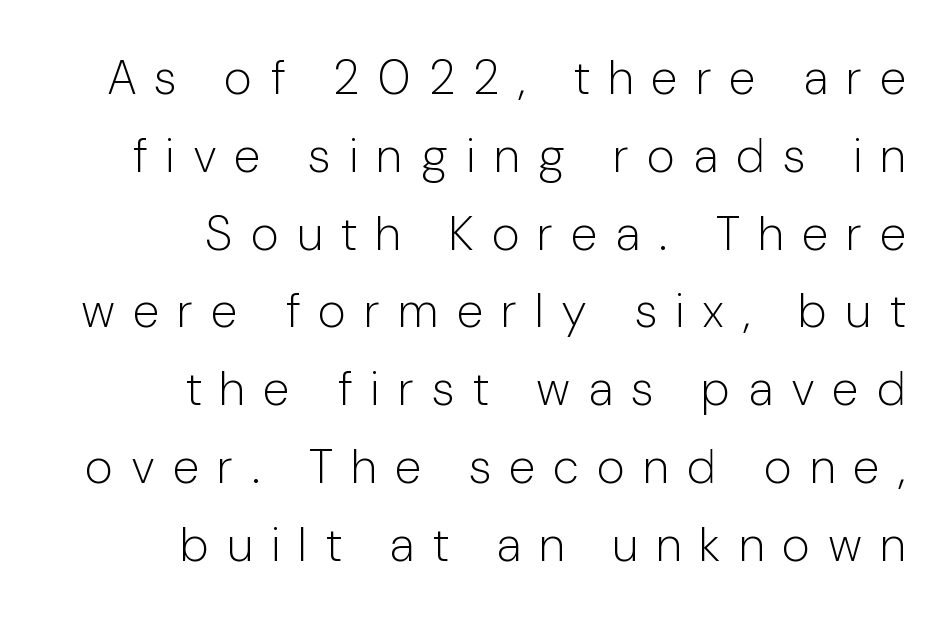
Q: Is the text bold? A: No.
Q: Is the text italic (slanted)? A: No, it is upright.
Q: Is the typeface a serif or a sans-serif typeface? A: Sans-serif.
Q: Is the text underlined? A: No.
Q: How is the paragraph aligned? A: Right-aligned.
Q: Is the spacing between letters normal or unusually wide? A: Unusually wide.
Q: Is the spacing between lines tight, normal or loose? A: Normal.
Q: Width (condensed, normal, or wide)? A: Condensed.
Q: Stroke contrast? A: Low.
Q: x-height? A: Medium.
Q: Monospaced? A: No.
